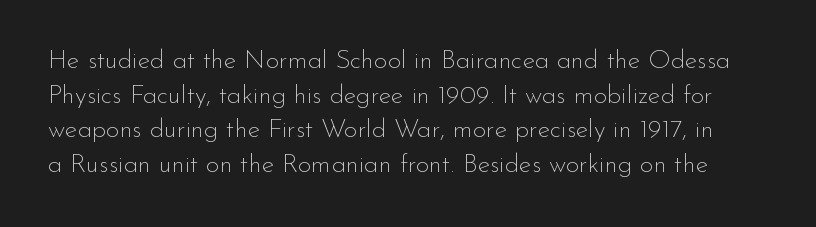
Think standard paragraph weight, or any step lighter than that. The axis of the letterforms is exactly vertical. A typesetter would call this zero additional tracking. Honestly, the row spacing looks completely unremarkable.
